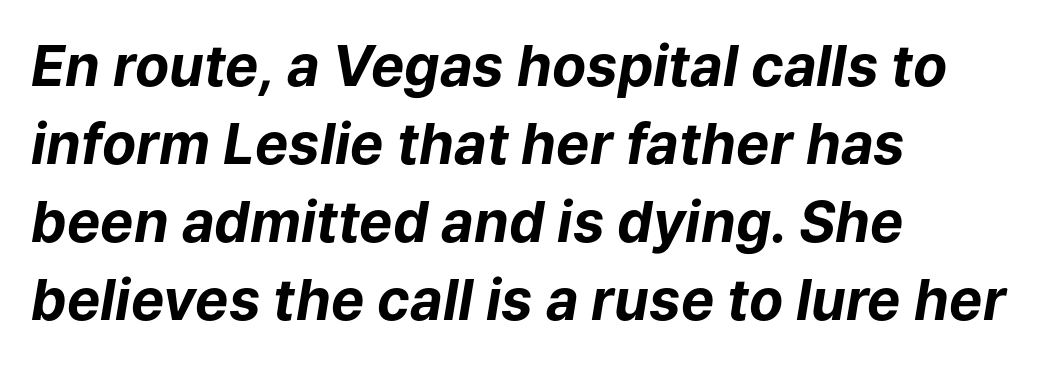
{"italic": "yes", "lean": "right", "slant_degrees": 9, "bold": "yes", "weight": "bold", "width": "normal", "stroke_contrast": "low", "x_height": "medium", "monospaced": "no", "underline": "no", "align": "left", "line_spacing": "normal", "line_spacing_ratio": 1.39, "letter_spacing": "normal", "letter_spacing_em": 0.0, "glyph_px": 56}
